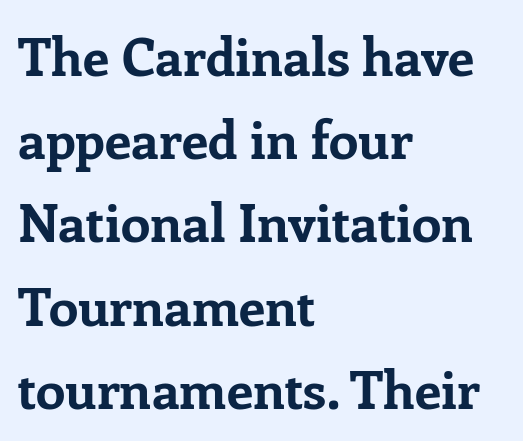
{"serif": "yes", "italic": "no", "bold": "yes", "weight": "bold", "width": "normal", "stroke_contrast": "low", "x_height": "medium", "monospaced": "no", "underline": "no", "align": "left", "line_spacing": "normal", "line_spacing_ratio": 1.57, "letter_spacing": "normal", "letter_spacing_em": 0.0, "glyph_px": 53}
